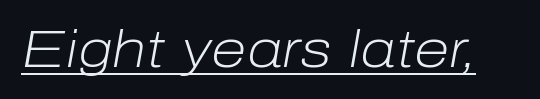
Q: Is the text bold? A: No.
Q: Is the text italic (slanted)? A: Yes, it leans right by about 10 degrees.
Q: Is the text underlined? A: Yes.
Q: Is the spacing between letters normal or unusually wide? A: Normal.
Q: Width (condensed, normal, or wide)? A: Normal.
Q: Stroke contrast? A: Low.
Q: x-height? A: Medium.
Q: Monospaced? A: No.
